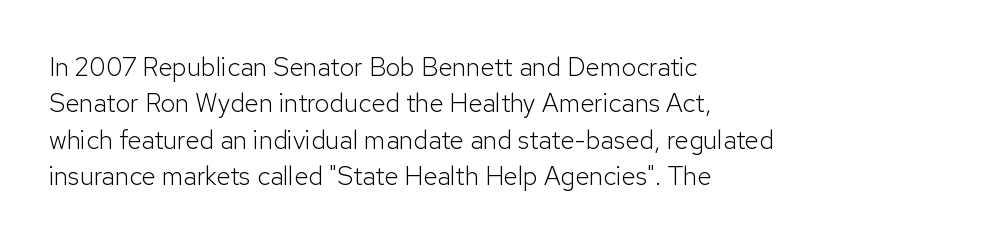
Short and long lines alike share a common starting point at left. The typeface has the unassuming heft of standard copy or less. Is the letter spacing exaggerated? No — it looks like the ordinary default. Has an underline been added? It has not. Posture: vertical.
